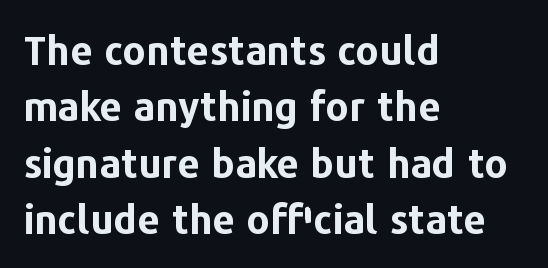
{"serif": "no", "italic": "no", "bold": "yes", "weight": "bold", "width": "normal", "stroke_contrast": "low", "x_height": "medium", "monospaced": "no", "underline": "no", "align": "left", "line_spacing": "normal", "line_spacing_ratio": 1.41, "letter_spacing": "normal", "letter_spacing_em": 0.0, "glyph_px": 40}
